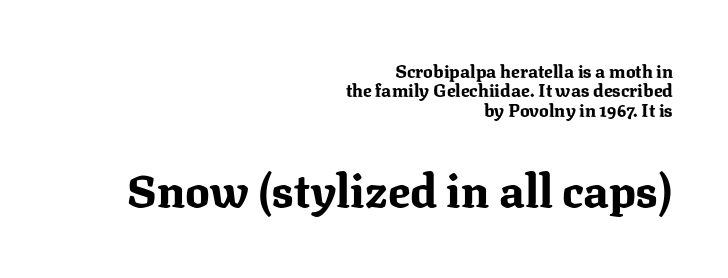
Q: Is the text bold? A: Yes.
Q: Is the text italic (slanted)? A: No, it is upright.
Q: Is the typeface a serif or a sans-serif typeface? A: Serif.
Q: Is the text underlined? A: No.
Q: How is the paragraph aligned? A: Right-aligned.
Q: Is the spacing between letters normal or unusually wide? A: Normal.
Q: Is the spacing between lines tight, normal or loose? A: Tight.
Q: Which block of text is set in a larger size, the first (top) or the second (bottom)? A: The second (bottom) one.
Q: Width (condensed, normal, or wide)? A: Normal.
Q: Stroke contrast? A: Medium.
Q: x-height? A: Medium.
Q: Monospaced? A: No.
